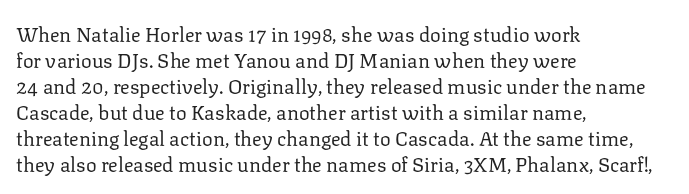
The image shows 20 px text type, upright; set left-aligned, normal line spacing (1.3x), normal letter spacing, not underlined.
